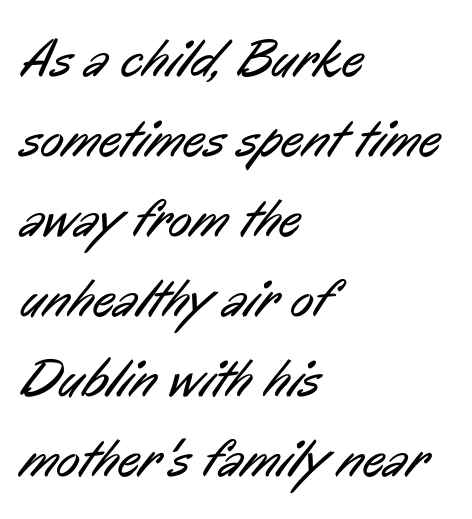
Regarding leading, the lines here are spaced in the standard way. This rendering leaves character spacing at its baseline value. Weight class: somewhere from thin through regular. Notice how the passage keeps a crisp vertical edge on the left only. The passage shown is typeset with a sans-serif family. Here the designer chose a conventional face with non-uniform glyph widths.
